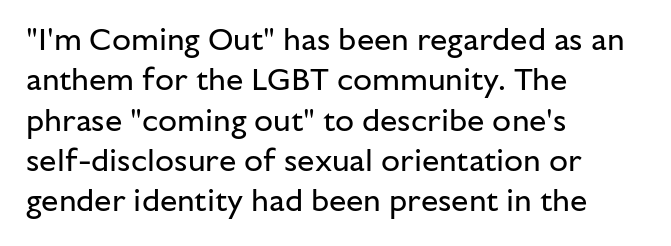
The image shows 31 px regular-weight sans-serif type, upright; set left-aligned, normal line spacing (1.3x), normal letter spacing, not underlined; low stroke contrast and a medium x-height.
